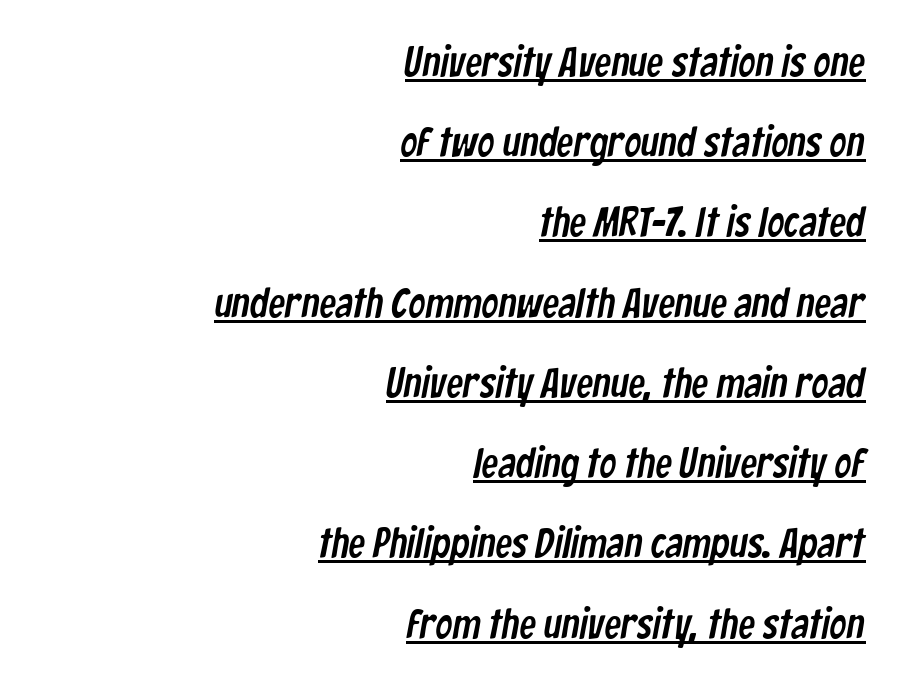
The image shows 42 px condensed sans-serif type; set right-aligned, loose line spacing (1.91x), normal letter spacing, underlined; low stroke contrast and a medium x-height.
